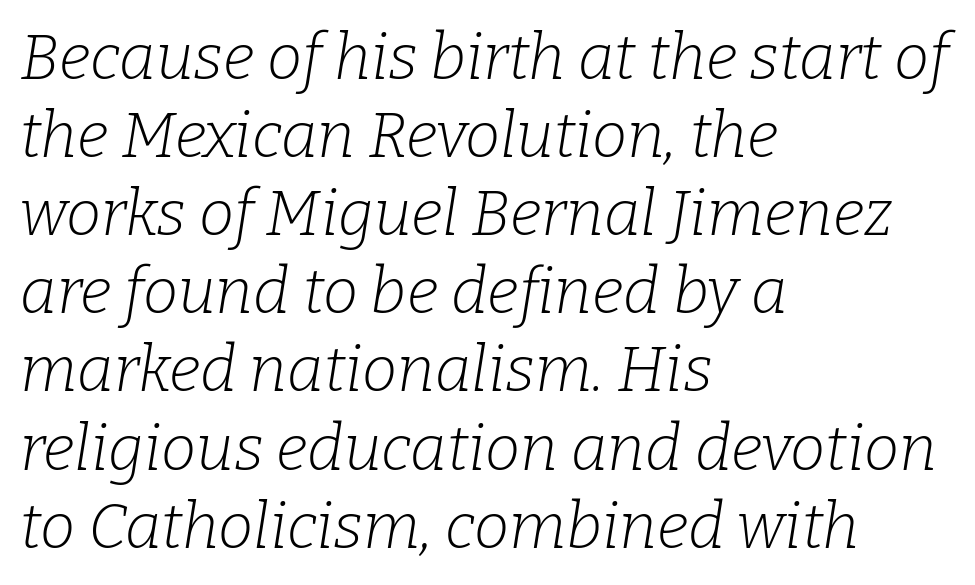
Q: Is the text bold? A: No.
Q: Is the text italic (slanted)? A: Yes, it leans right by about 9 degrees.
Q: Is the typeface a serif or a sans-serif typeface? A: Serif.
Q: Is the text underlined? A: No.
Q: How is the paragraph aligned? A: Left-aligned.
Q: Is the spacing between letters normal or unusually wide? A: Normal.
Q: Width (condensed, normal, or wide)? A: Normal.
Q: Stroke contrast? A: Low.
Q: x-height? A: Medium.
Q: Monospaced? A: No.
